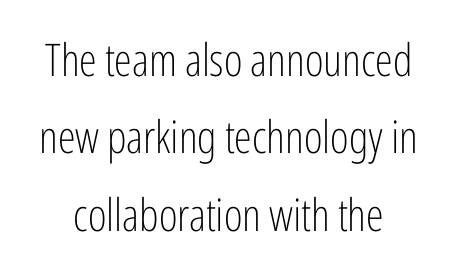
Glyph-to-glyph distance matches everyday printed text. The face looks like a standard text weight, possibly lighter. Has an underline been added? It has not. If you drew a line through each stem, it would be perfectly vertical.
